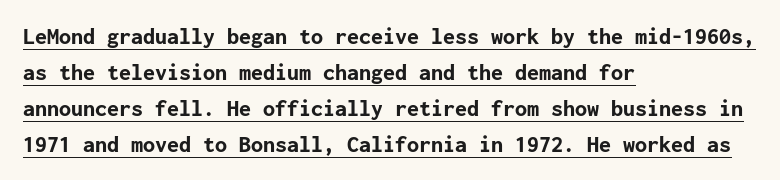
Rendered with straight, roman letterforms. In terms of letterspacing, this is plain default setting. The text block is weighted toward the left margin, trailing off unevenly rightward. Quick note: underline on. A dark, heavy texture on the line: the type is bold. The passage shown stacks its lines at a standard gap.
